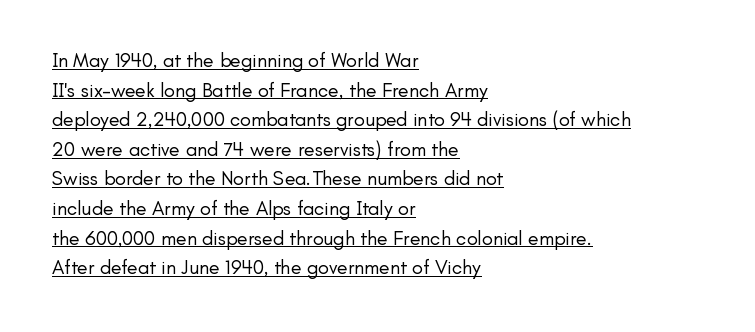
The image shows 20 px text type, upright; set left-aligned, normal line spacing (1.48x), normal letter spacing, underlined.
